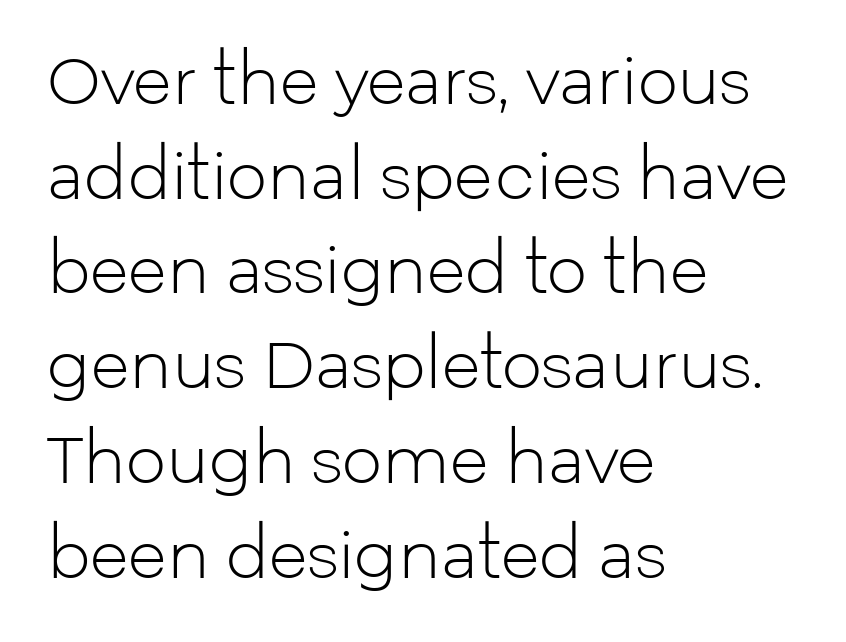
The string is rendered with underlining switched off. The passage is arranged the way most books set body copy — flush left. The letters advance in unequal steps, a hallmark of proportional type. Default kerning and tracking; the words read as compact shapes.
